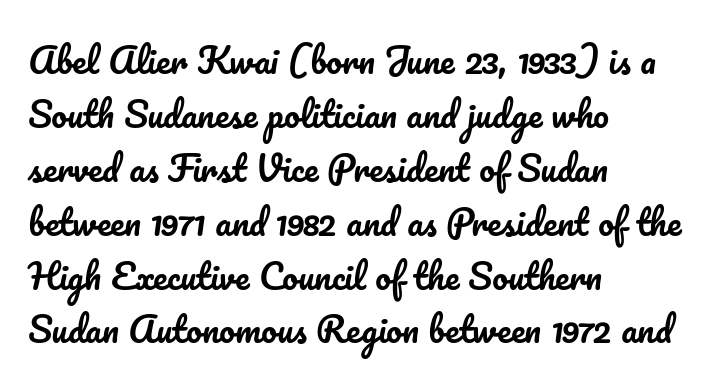
Is the letter spacing exaggerated? No — it looks like the ordinary default. Notice how the passage keeps a crisp vertical edge on the left only. Has an underline been added? It has not. The face used here is proportionally spaced, like ordinary book or web type. The leading is moderate, giving the passage an even texture.
